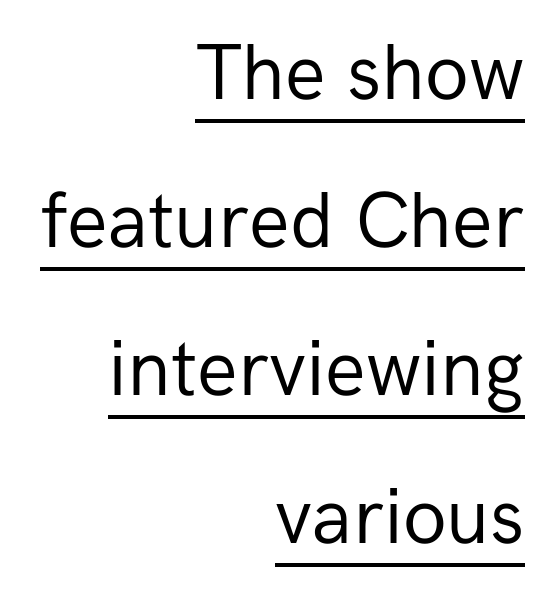
{"serif": "no", "italic": "no", "bold": "no", "weight": "regular", "width": "normal", "stroke_contrast": "low", "x_height": "medium", "monospaced": "no", "underline": "yes", "align": "right", "line_spacing_ratio": 1.85, "letter_spacing": "normal", "letter_spacing_em": 0.0, "glyph_px": 80}
